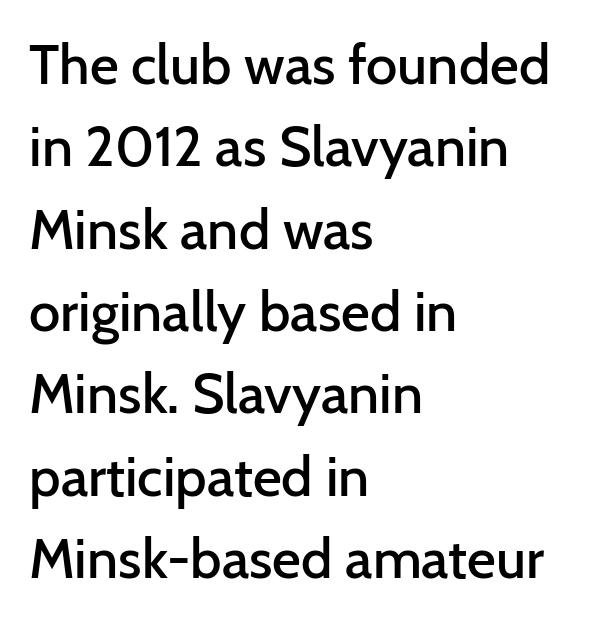
The image shows 56 px semibold sans-serif type, upright; set left-aligned, normal line spacing (1.47x), normal letter spacing, not underlined; low stroke contrast and a medium x-height.
